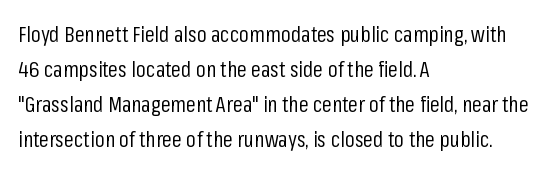
The image shows 22 px text type, upright; set left-aligned, normal line spacing (1.59x), normal letter spacing, not underlined.
